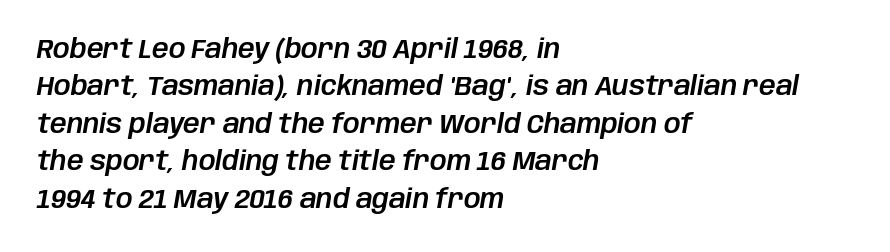
This rendering leaves character spacing at its baseline value. Reading down the column, the eye jumps a familiar distance to each next line. Characters are canted at an angle relative to the baseline's perpendicular. Bare-footed words on every line.
